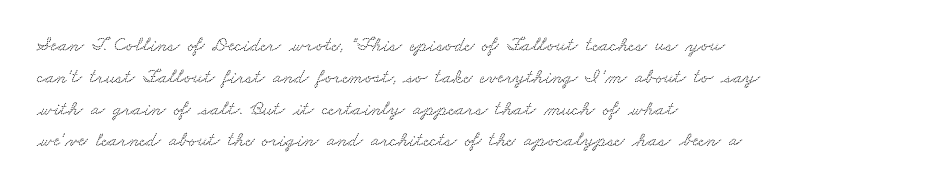
{"underline": "no", "align": "left", "line_spacing": "normal", "line_spacing_ratio": 1.59, "letter_spacing": "normal", "letter_spacing_em": 0.0, "glyph_px": 20}
